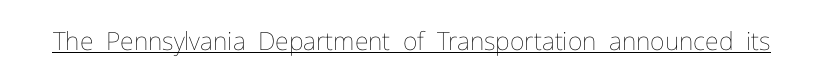
The image shows 25 px text type, upright; set normal letter spacing, underlined.
